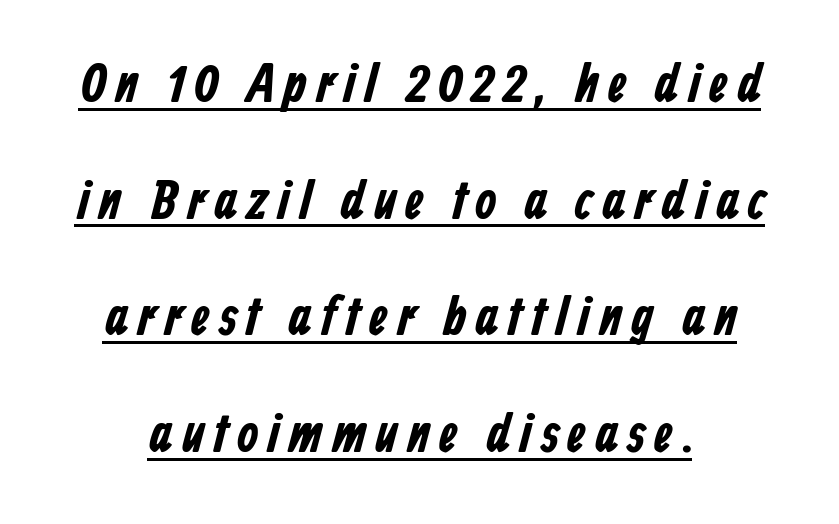
{"serif": "no", "width": "condensed", "stroke_contrast": "low", "x_height": "medium", "monospaced": "no", "underline": "yes", "line_spacing": "loose", "line_spacing_ratio": 2.12, "glyph_px": 55}
